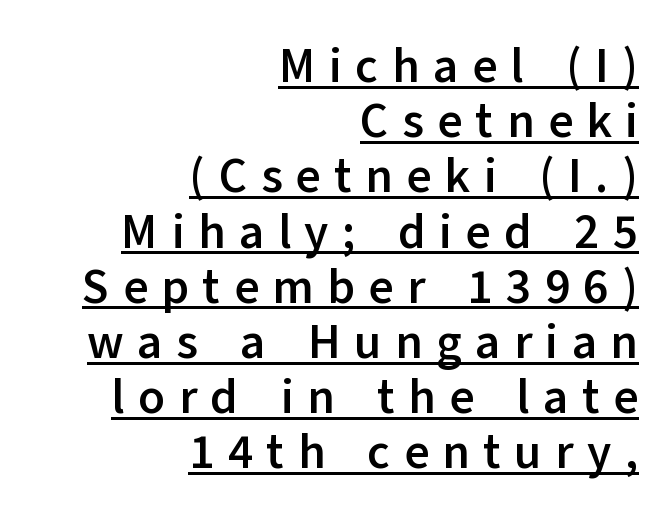
Q: Is the text bold? A: Yes.
Q: Is the text italic (slanted)? A: No, it is upright.
Q: Is the typeface a serif or a sans-serif typeface? A: Sans-serif.
Q: Is the text underlined? A: Yes.
Q: How is the paragraph aligned? A: Right-aligned.
Q: Is the spacing between letters normal or unusually wide? A: Unusually wide.
Q: Is the spacing between lines tight, normal or loose? A: Tight.
Q: Width (condensed, normal, or wide)? A: Normal.
Q: Stroke contrast? A: Low.
Q: x-height? A: Medium.
Q: Monospaced? A: No.
